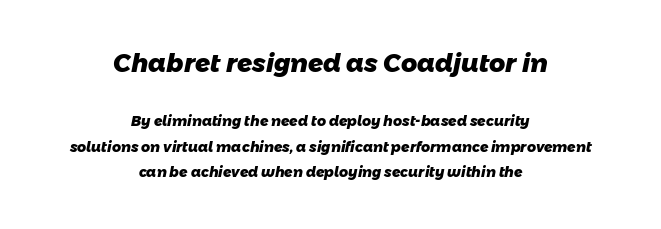
The image shows 25 px bold type; set centered, line spacing 1.82x, normal letter spacing, not underlined; the first (top) block is 1.79x larger.
